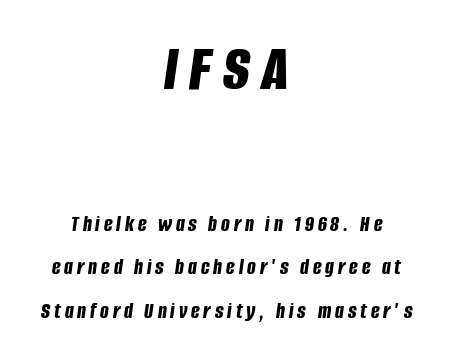
The image shows 68 px bold, condensed type, italic (leaning right); set centered, line spacing 1.89x, not underlined; the first (top) block is 2.96x larger; low stroke contrast and a large x-height.
